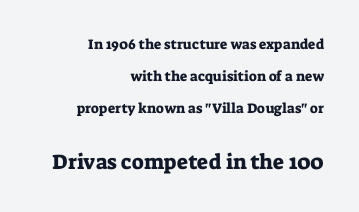
Q: Is the text italic (slanted)? A: No, it is upright.
Q: Is the text underlined? A: No.
Q: How is the paragraph aligned? A: Right-aligned.
Q: Is the spacing between letters normal or unusually wide? A: Normal.
Q: Is the spacing between lines tight, normal or loose? A: Loose.
Q: Which block of text is set in a larger size, the first (top) or the second (bottom)? A: The second (bottom) one.
